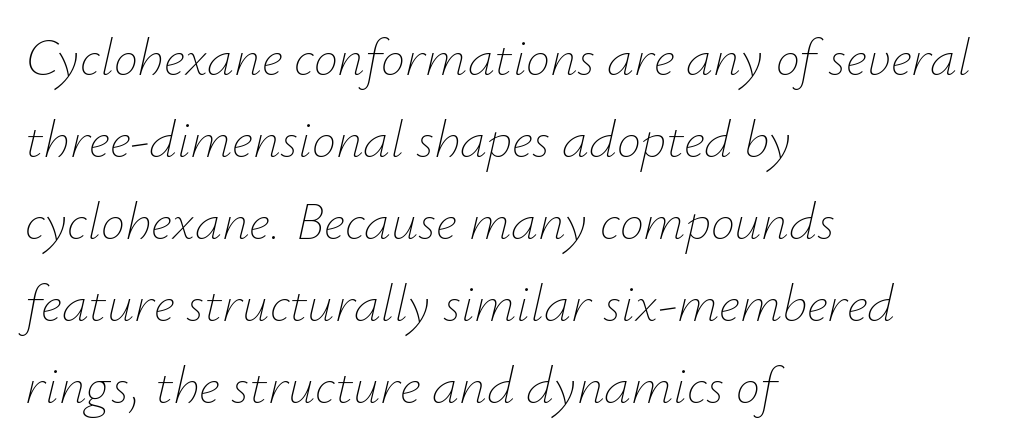
Q: Is the text bold? A: No.
Q: Is the text italic (slanted)? A: Yes, it leans right by about 12 degrees.
Q: Is the text underlined? A: No.
Q: How is the paragraph aligned? A: Left-aligned.
Q: Is the spacing between letters normal or unusually wide? A: Normal.
Q: Is the spacing between lines tight, normal or loose? A: Normal.
Q: Width (condensed, normal, or wide)? A: Normal.
Q: Stroke contrast? A: Low.
Q: x-height? A: Small.
Q: Monospaced? A: No.
